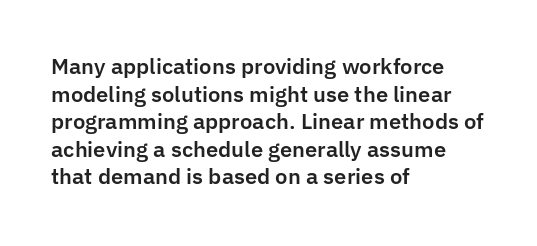
Line starts are locked; line ends wander. Leading matches the norm, producing a regular column. Characters remain perfectly vertical along every line. The area under the type is left untouched. Caption: standard tracking, unaltered.
